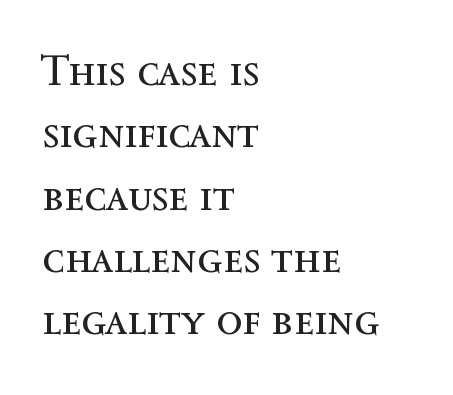
Vertically, the passage feels balanced, rows spaced as you'd expect. Stroke mass is kept to a normal reading level or below. You could call the tracking neutral — neither tight nor loose. Lines of text with bare space underneath.
